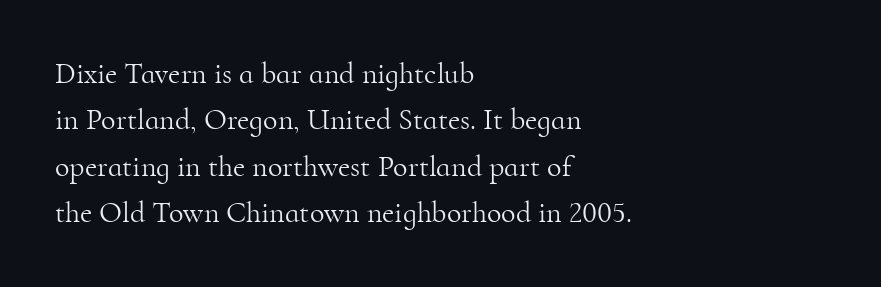
The image shows 30 px light serif type, upright; set left-aligned, normal line spacing (1.55x), normal letter spacing, not underlined; high stroke contrast and a small x-height.
